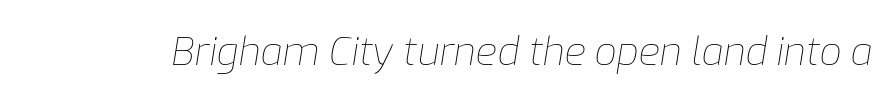
{"italic": "yes", "lean": "right", "slant_degrees": 9, "bold": "no", "weight": "thin", "width": "normal", "stroke_contrast": "low", "x_height": "medium", "monospaced": "no", "underline": "no", "letter_spacing": "normal", "letter_spacing_em": 0.0, "glyph_px": 39}
